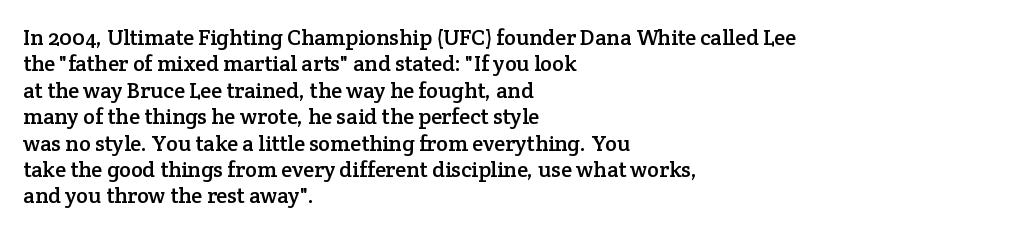
{"italic": "no", "underline": "no", "align": "left", "line_spacing_ratio": 1.2, "letter_spacing": "normal", "letter_spacing_em": 0.0, "glyph_px": 22}
